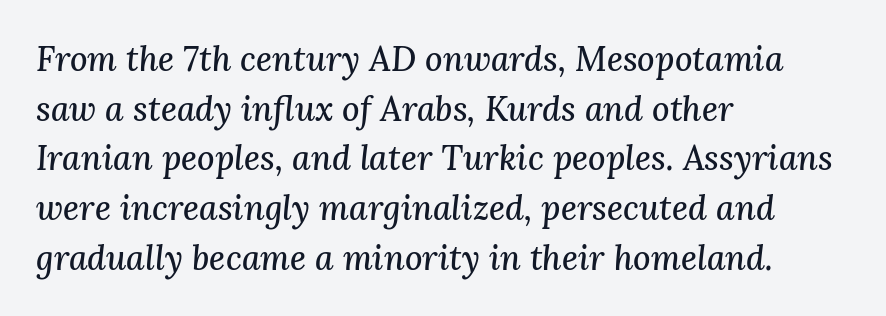
The image shows 34 px serif type, italic (leaning right); set left-aligned, normal line spacing (1.46x), normal letter spacing, not underlined; medium stroke contrast and a medium x-height.
